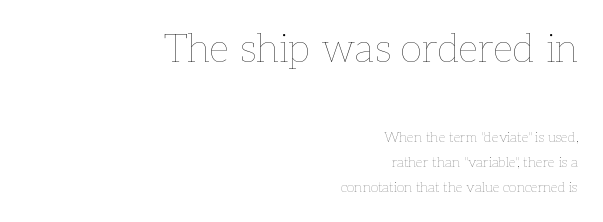
{"italic": "no", "bold": "no", "weight": "thin", "width": "normal", "stroke_contrast": "low", "x_height": "medium", "monospaced": "no", "underline": "no", "align": "right", "line_spacing_ratio": 1.79, "letter_spacing": "normal", "letter_spacing_em": 0.0, "larger_block": "first", "size_ratio": 2.86, "glyph_px": 40}
